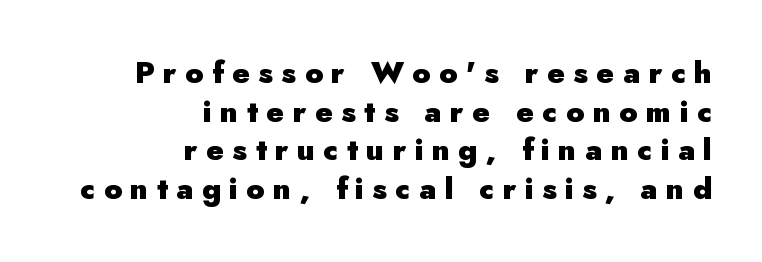
This rendering employs a face without finishing strokes, i.e., a sans-serif. Descender tails drop into unmarked territory. In CSS terms this would be text-align: right. What weight is shown? A full bold with thick strokes.
